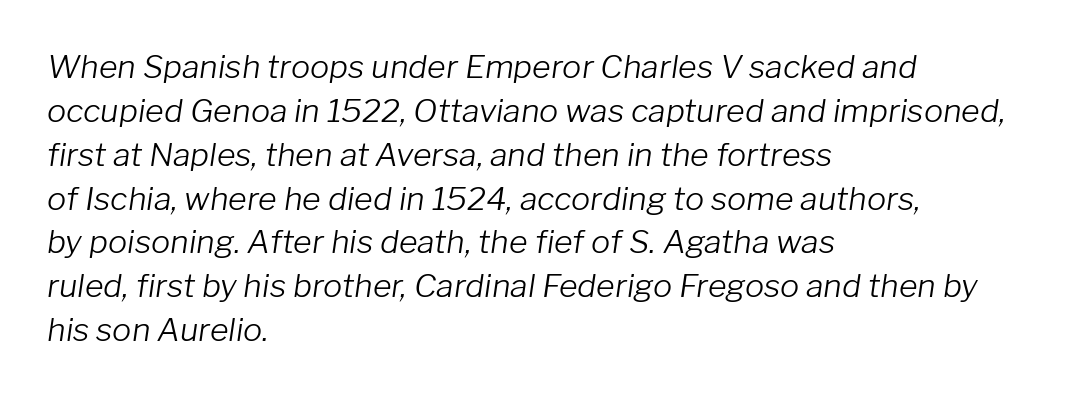
The letters are slanted; this is an italic face. A bare baseline throughout the passage. The rendering uses natural spacing where letterforms have individual widths. Teacher's note: observe the even left margin — that is flush-left alignment. The space between consecutive lines is moderate. Nothing heavy about these letters — not bold at all.
